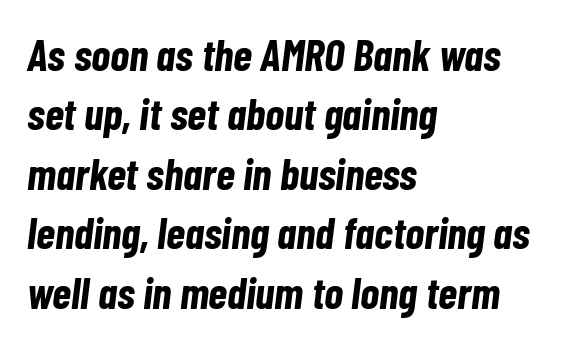
The specimen omits any rule beneath the text block's lines. The rendering uses natural spacing where letterforms have individual widths. Every row of glyphs begins at an identical x-position on the left. Vertically, the passage feels balanced, rows spaced as you'd expect. Does extra space separate the letters? No, they use regular spacing.
